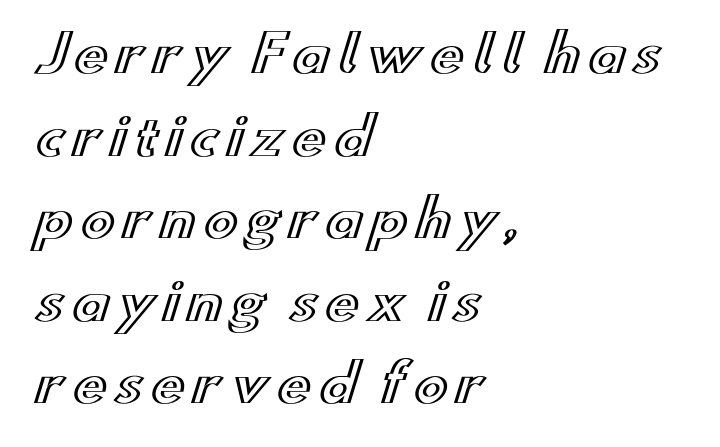
The image shows 51 px wide type; set left-aligned, normal line spacing (1.62x), not underlined; a small x-height.
